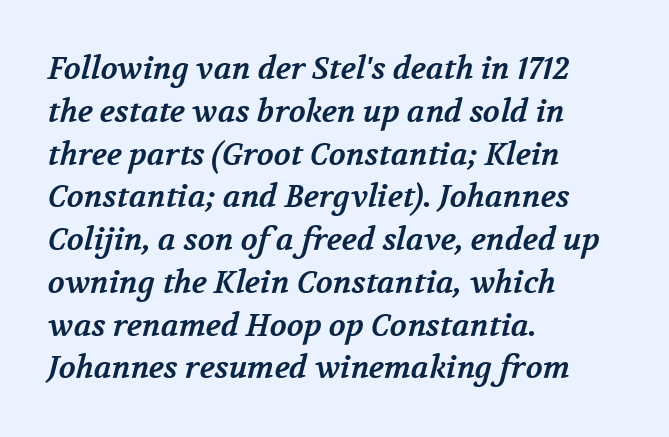
Is this a fixed-width face? No — the glyphs have proportional, varying widths. A dark, heavy texture on the line: the type is bold. Each word holds together tightly as a unit, with standard inter-letter gaps. This block has exactly the height ordinary leading produces. The ragged edge is on the right, which tells us the setting is flush left. Check the space under the baseline: it is left empty.
